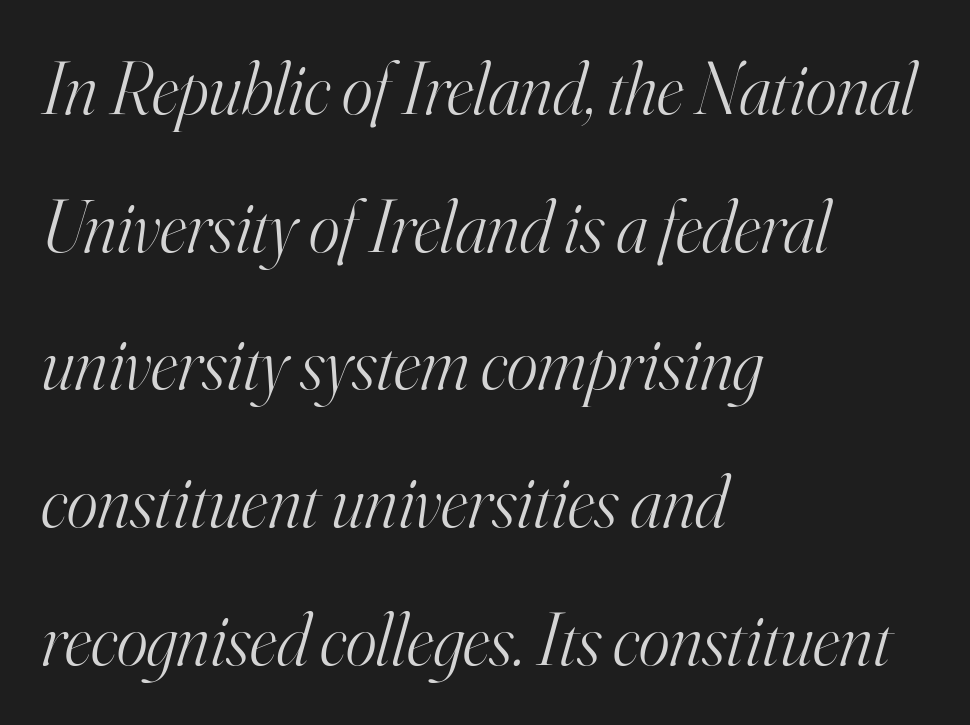
The font family rendered here belongs to the serif group. Stem width sits at or under what a default text font uses. Character widths vary here, with narrow letters taking less room than wide ones. The lettering tilts uniformly, giving the passage an italic look. The words here are not underlined.
